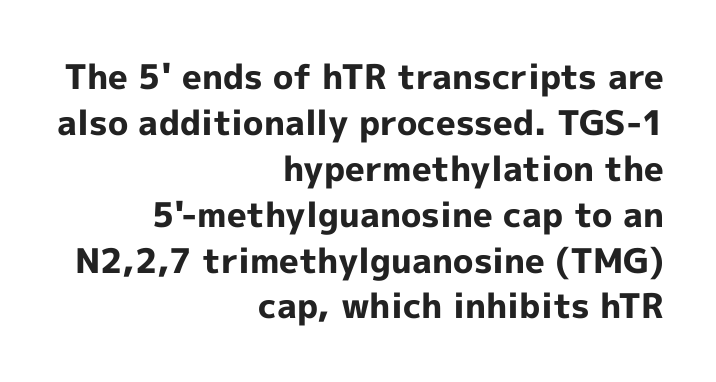
The image shows 34 px bold sans-serif type, upright; set right-aligned, normal line spacing (1.35x), normal letter spacing, not underlined; a medium x-height.
